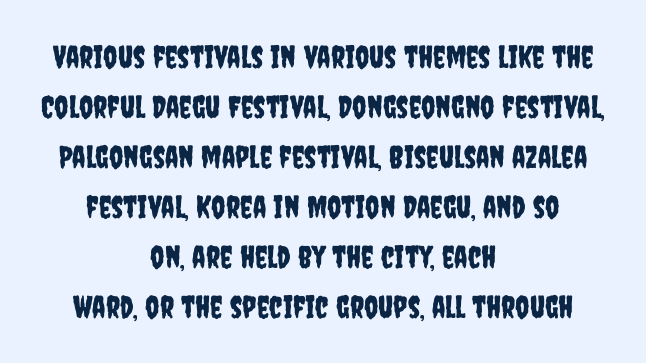
{"serif": "no", "italic": "no", "width": "condensed", "stroke_contrast": "low", "x_height": "large", "monospaced": "no", "underline": "no", "align": "center", "line_spacing": "normal", "line_spacing_ratio": 1.61, "letter_spacing": "normal", "letter_spacing_em": 0.0, "glyph_px": 31}
